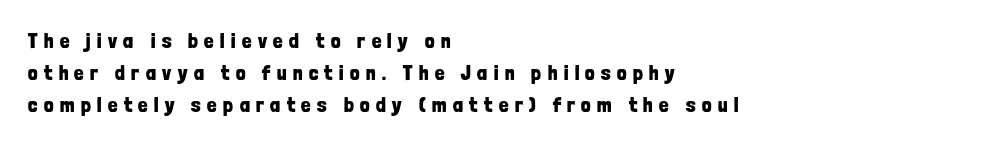
The rendering uses a bold face; every stroke is thick and dark. You can tell it's not italic because the verticals are truly vertical. This sample uses expanded letter spacing, leaving extra air between glyphs. Casual observation: everything's shoved over to the left. Vertical spacing — default.
